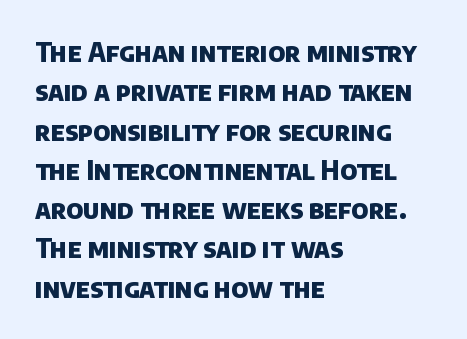
Q: Is the text bold? A: Yes.
Q: Is the text underlined? A: No.
Q: How is the paragraph aligned? A: Left-aligned.
Q: Is the spacing between letters normal or unusually wide? A: Normal.
Q: Is the spacing between lines tight, normal or loose? A: Normal.
